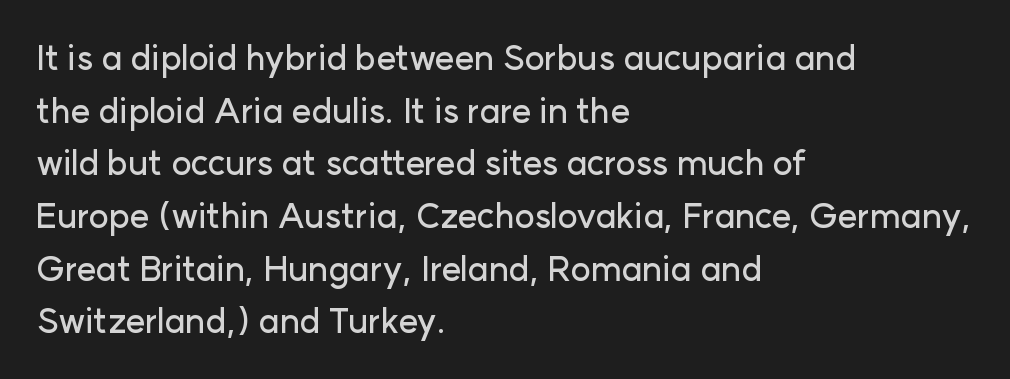
{"serif": "no", "italic": "no", "width": "normal", "stroke_contrast": "low", "x_height": "medium", "monospaced": "no", "underline": "no", "align": "left", "line_spacing": "normal", "line_spacing_ratio": 1.55, "letter_spacing": "normal", "letter_spacing_em": 0.0, "glyph_px": 34}
